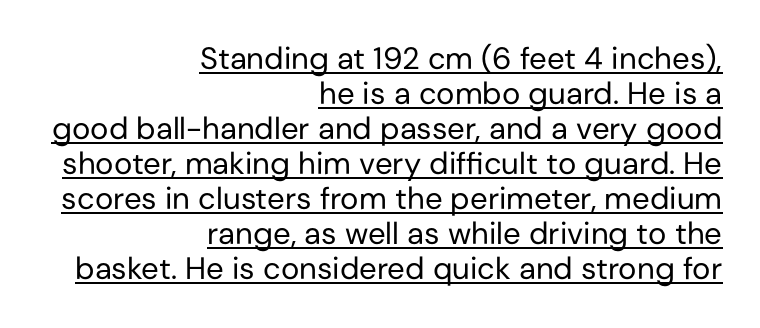
{"serif": "no", "italic": "no", "bold": "no", "weight": "regular", "width": "normal", "stroke_contrast": "low", "x_height": "medium", "monospaced": "no", "underline": "yes", "align": "right", "line_spacing": "tight", "line_spacing_ratio": 1.13, "letter_spacing": "normal", "letter_spacing_em": 0.0, "glyph_px": 31}
